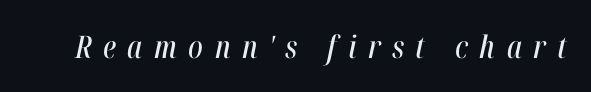
Q: Is the text italic (slanted)? A: Yes, it leans right by about 12 degrees.
Q: Is the text underlined? A: No.
Q: Is the spacing between letters normal or unusually wide? A: Unusually wide.
Q: Width (condensed, normal, or wide)? A: Condensed.
Q: Stroke contrast? A: High.
Q: x-height? A: Medium.
Q: Monospaced? A: No.
